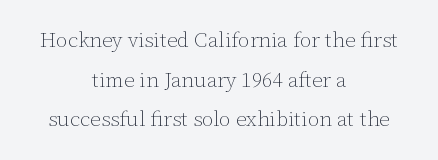
The strip under each line holds only bare page. No extra tracking has been applied to these lines. A centered setting, common on invitations and titles, is used for this passage. Posture: upright roman. The weight would be labelled regular, book, light, or lighter still.
